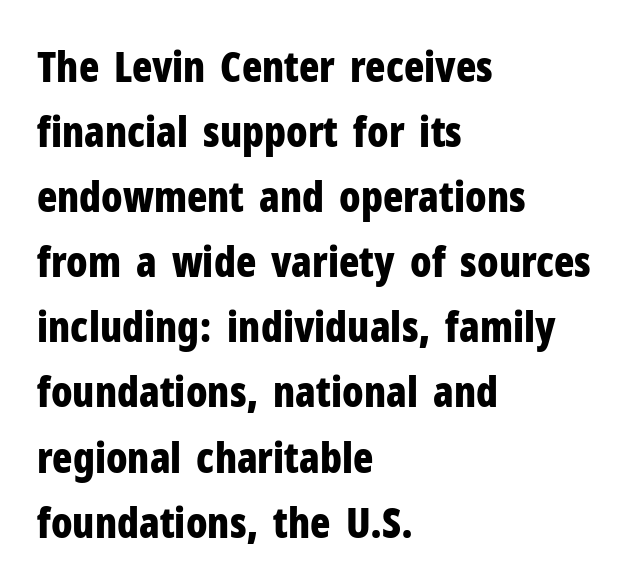
The foot of each line stays bare and open. Characters follow at the spacing the type designer built in. Type style note: lacks serifs. Here the designer chose a conventional face with non-uniform glyph widths.
